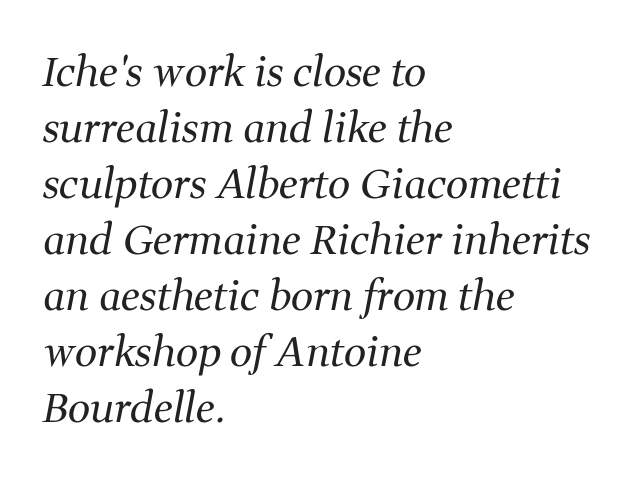
{"serif": "yes", "italic": "yes", "lean": "right", "slant_degrees": 11, "bold": "no", "weight": "regular", "width": "normal", "stroke_contrast": "medium", "x_height": "medium", "monospaced": "no", "underline": "no", "align": "left", "line_spacing": "normal", "line_spacing_ratio": 1.4, "letter_spacing": "normal", "letter_spacing_em": 0.0, "glyph_px": 40}
